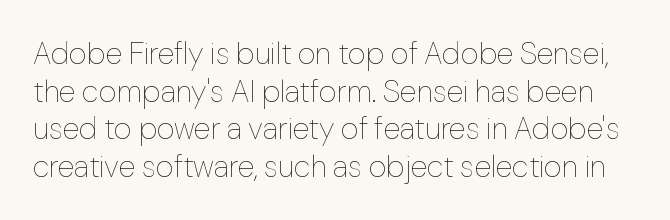
Q: Is the text bold? A: No.
Q: Is the text italic (slanted)? A: No, it is upright.
Q: Is the text underlined? A: No.
Q: Is the spacing between letters normal or unusually wide? A: Normal.
Q: Width (condensed, normal, or wide)? A: Normal.
Q: Stroke contrast? A: Low.
Q: x-height? A: Medium.
Q: Monospaced? A: No.
